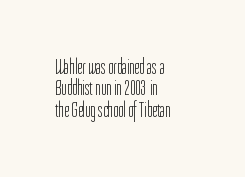
The image shows 22 px text type, upright; set left-aligned, tight line spacing (0.97x), normal letter spacing, not underlined.
